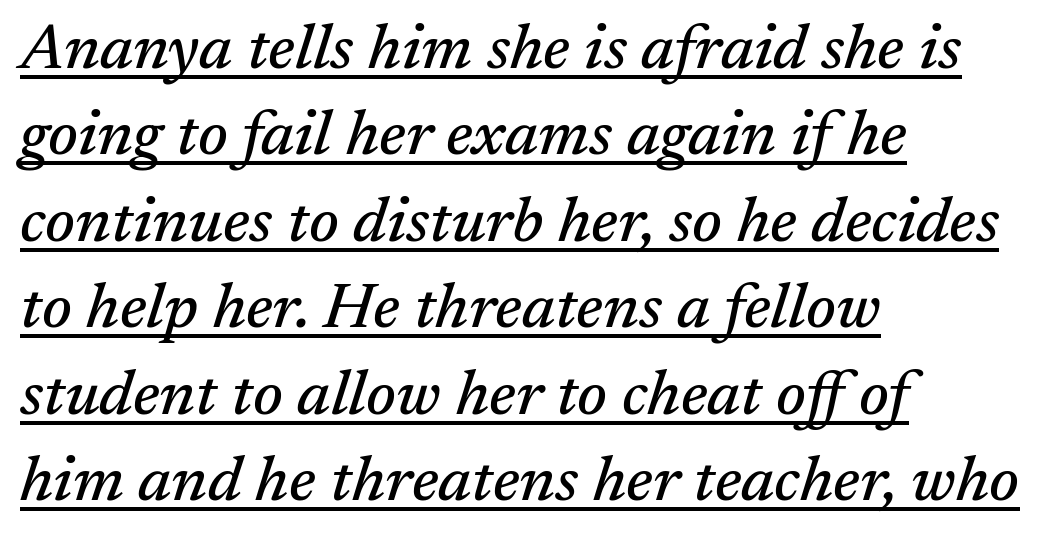
Horizontal bands of white between lines are of average thickness. Every word sits above its own underline. A typesetter would call this zero additional tracking. Little horizontal feet cap the strokes, marking this as serif type.
